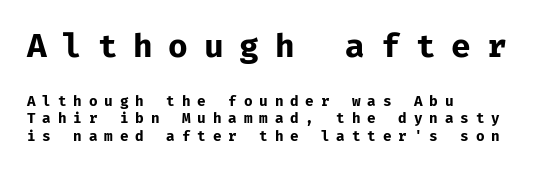
Q: Is the text bold? A: Yes.
Q: Is the text italic (slanted)? A: No, it is upright.
Q: Is the typeface a serif or a sans-serif typeface? A: Sans-serif.
Q: Is the text underlined? A: No.
Q: How is the paragraph aligned? A: Left-aligned.
Q: Is the spacing between letters normal or unusually wide? A: Unusually wide.
Q: Is the spacing between lines tight, normal or loose? A: Normal.
Q: Which block of text is set in a larger size, the first (top) or the second (bottom)? A: The first (top) one.
Q: Width (condensed, normal, or wide)? A: Normal.
Q: Stroke contrast? A: Low.
Q: x-height? A: Medium.
